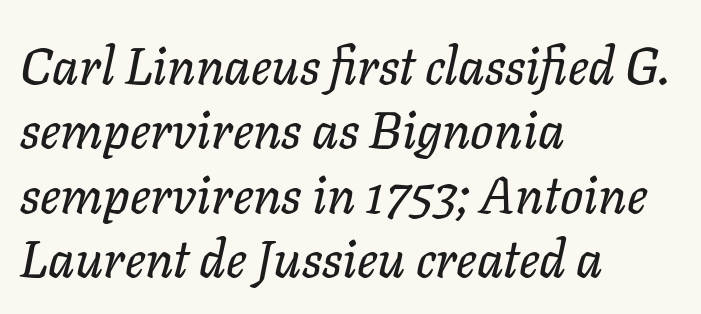
Q: Is the text italic (slanted)? A: Yes, it leans right by about 11 degrees.
Q: Is the text underlined? A: No.
Q: How is the paragraph aligned? A: Left-aligned.
Q: Is the spacing between letters normal or unusually wide? A: Normal.
Q: Is the spacing between lines tight, normal or loose? A: Normal.
Q: Width (condensed, normal, or wide)? A: Normal.
Q: Stroke contrast? A: Low.
Q: x-height? A: Medium.
Q: Monospaced? A: No.
